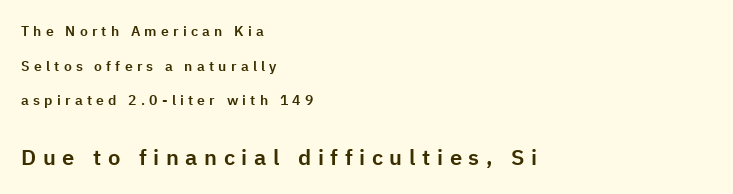
The image shows 22 px text type, upright; set left-aligned, loose line spacing (2.47x), unusually wide letter spacing (+0.3 em), not underlined; the second (bottom) block is 1.57x larger.
